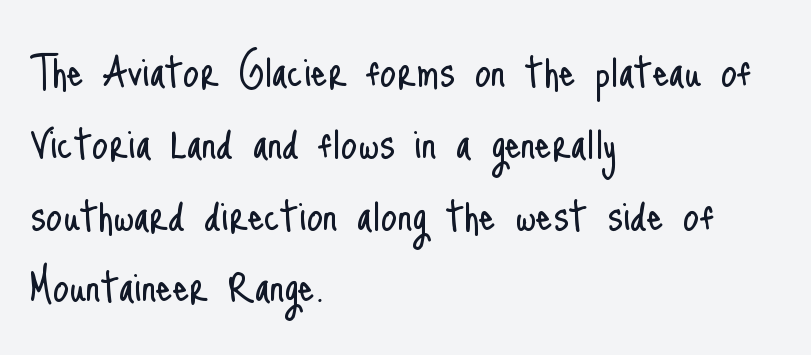
The image shows 52 px light, condensed sans-serif type, upright; set left-aligned, normal line spacing (1.38x), normal letter spacing, not underlined; low stroke contrast and a small x-height.
